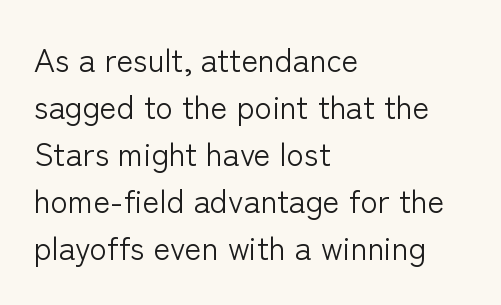
Q: Is the text bold? A: No.
Q: Is the text italic (slanted)? A: No, it is upright.
Q: Is the typeface a serif or a sans-serif typeface? A: Sans-serif.
Q: Is the text underlined? A: No.
Q: How is the paragraph aligned? A: Left-aligned.
Q: Is the spacing between letters normal or unusually wide? A: Normal.
Q: Is the spacing between lines tight, normal or loose? A: Normal.
Q: Width (condensed, normal, or wide)? A: Normal.
Q: Stroke contrast? A: Low.
Q: x-height? A: Medium.
Q: Monospaced? A: No.
